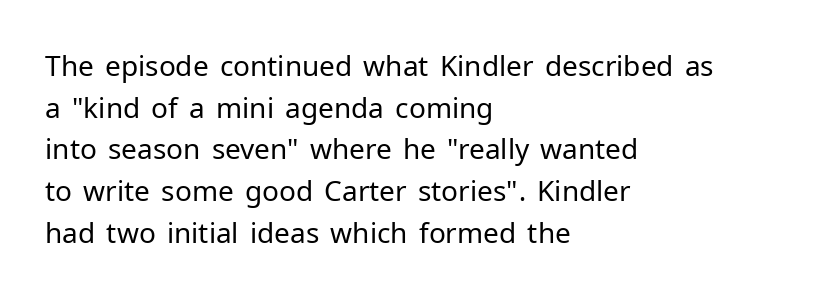
The image shows 28 px regular-weight sans-serif type, upright; set left-aligned, normal line spacing (1.49x), normal letter spacing, not underlined; low stroke contrast and a medium x-height.
